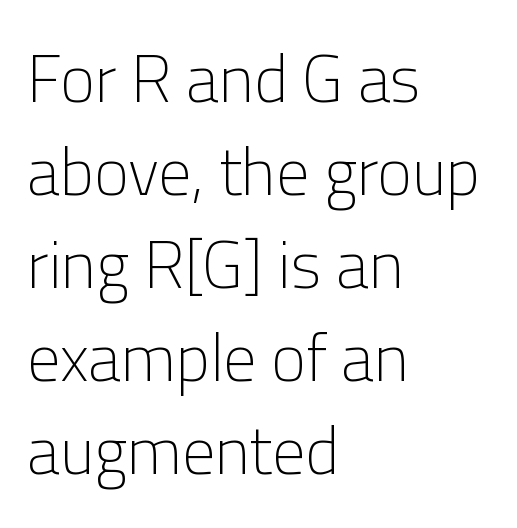
Q: Is the text bold? A: No.
Q: Is the text italic (slanted)? A: No, it is upright.
Q: Is the typeface a serif or a sans-serif typeface? A: Sans-serif.
Q: Is the text underlined? A: No.
Q: How is the paragraph aligned? A: Left-aligned.
Q: Is the spacing between letters normal or unusually wide? A: Normal.
Q: Is the spacing between lines tight, normal or loose? A: Normal.
Q: Width (condensed, normal, or wide)? A: Normal.
Q: Stroke contrast? A: Low.
Q: x-height? A: Medium.
Q: Monospaced? A: No.
